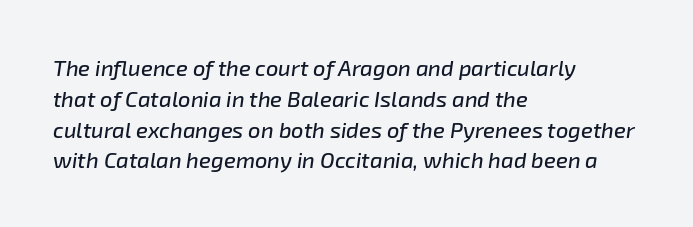
Q: Is the text italic (slanted)? A: Yes, it leans right by about 8 degrees.
Q: Is the text underlined? A: No.
Q: How is the paragraph aligned? A: Left-aligned.
Q: Is the spacing between letters normal or unusually wide? A: Normal.
Q: Is the spacing between lines tight, normal or loose? A: Normal.
